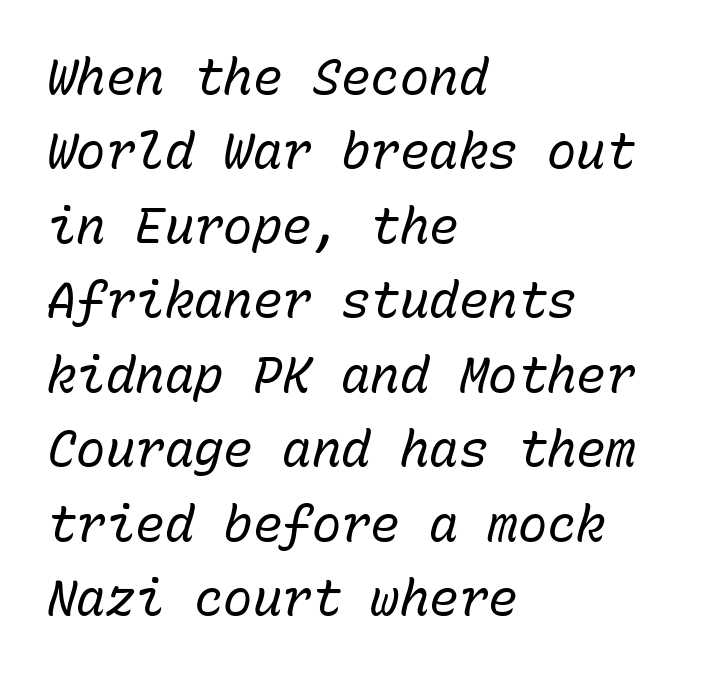
These lines are rendered in a fixed-pitch font. These glyphs show unthickened strokes, regular width or finer. The lines are quadded left. Bare-footed words on every line.
